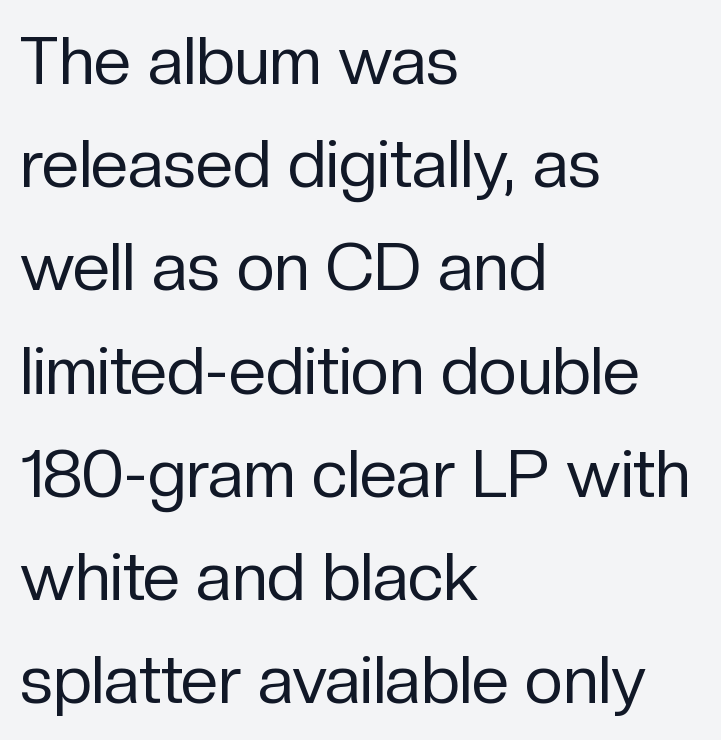
The image shows 67 px regular-weight sans-serif type, upright; set left-aligned, normal line spacing (1.54x), normal letter spacing, not underlined; low stroke contrast and a medium x-height.
